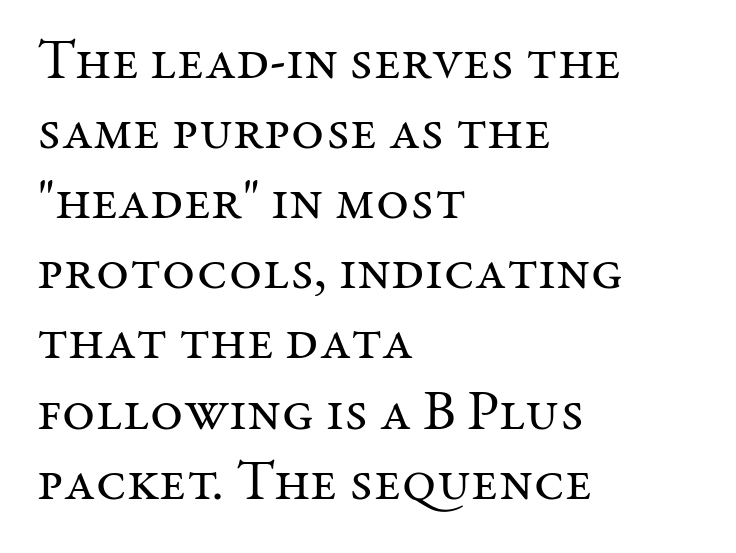
The image shows 57 px regular-weight serif type, upright; set left-aligned, line spacing 1.23x, normal letter spacing, not underlined; medium stroke contrast and a medium x-height.
